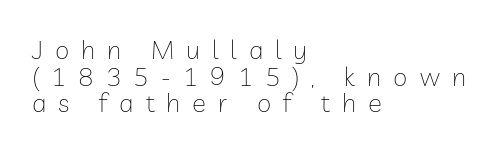
Q: Is the text bold? A: No.
Q: Is the text italic (slanted)? A: No, it is upright.
Q: Is the text underlined? A: No.
Q: How is the paragraph aligned? A: Left-aligned.
Q: Is the spacing between letters normal or unusually wide? A: Unusually wide.
Q: Is the spacing between lines tight, normal or loose? A: Tight.
